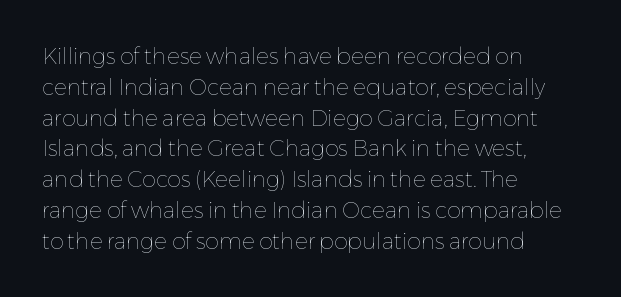
The image shows 22 px text type, upright; set left-aligned, normal line spacing (1.4x), normal letter spacing, not underlined.
